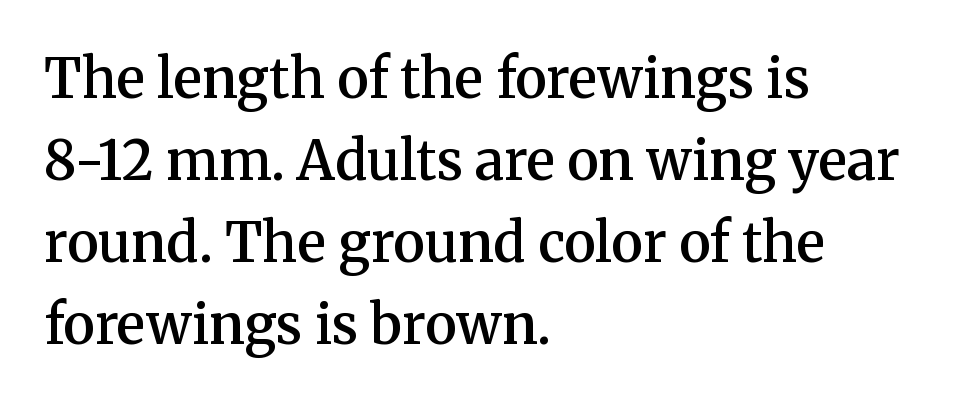
The image shows 54 px semibold serif type, upright; set left-aligned, normal line spacing (1.52x), normal letter spacing, not underlined; medium stroke contrast and a medium x-height.
